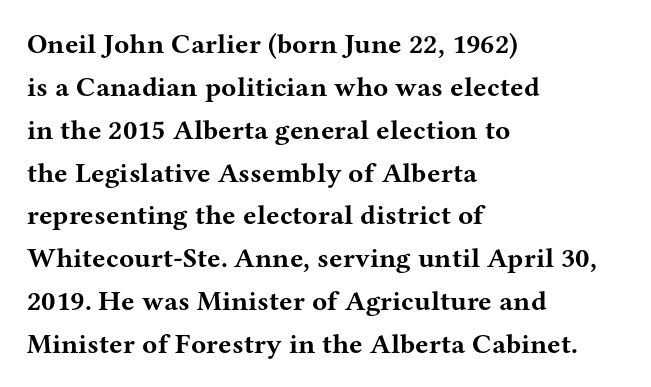
The image shows 28 px bold, wide serif type, upright; set left-aligned, normal line spacing (1.53x), normal letter spacing, not underlined; medium stroke contrast and a medium x-height.
